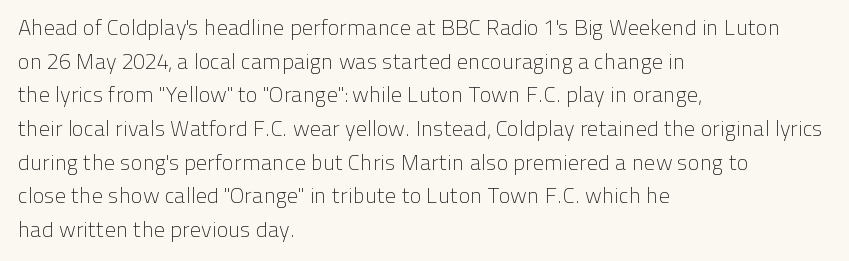
The image shows 22 px text type, upright; set left-aligned, normal line spacing (1.53x), normal letter spacing, not underlined.
